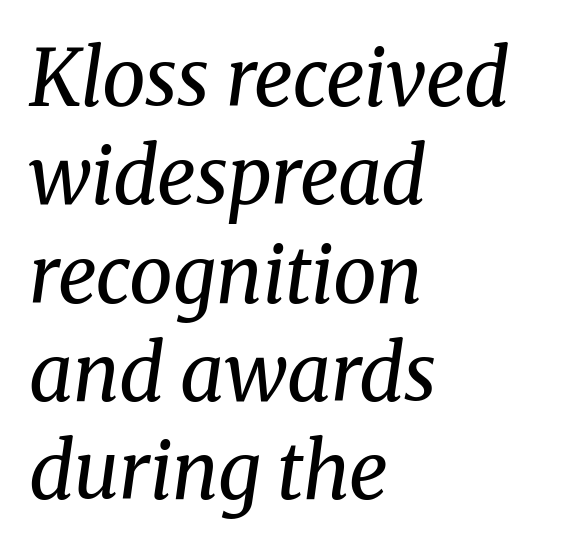
{"serif": "yes", "italic": "yes", "lean": "right", "slant_degrees": 8, "bold": "no", "weight": "regular", "width": "normal", "stroke_contrast": "medium", "x_height": "medium", "monospaced": "no", "underline": "no", "align": "left", "line_spacing": "normal", "line_spacing_ratio": 1.26, "letter_spacing": "normal", "letter_spacing_em": 0.0, "glyph_px": 78}
